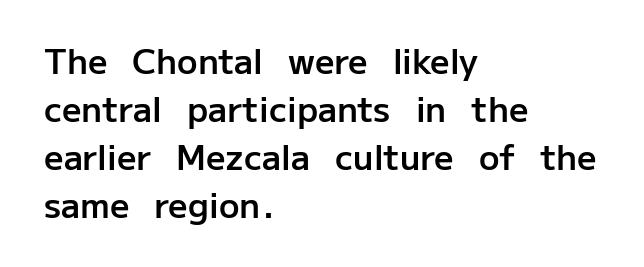
Bold? Not quite — semibold, heavier than regular but stopping short. Regular leading. Type style note: lacks serifs. One-word summary of the alignment: left. Think of a printed novel: that variable character pitch is what you see here. Decoration check: the copy has no underline.
